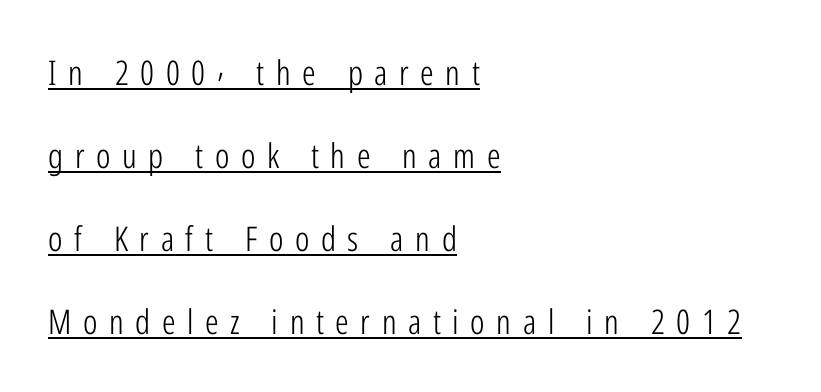
This rendering features underlined lettering. Each word looks stretched out because of the extra space between its letters. You can tell it's not italic because the verticals are truly vertical. A light-to-regular cut is what we see here.
